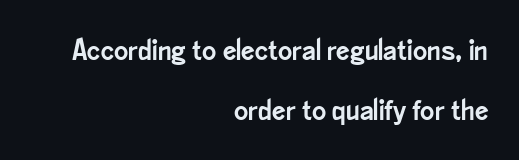
{"serif": "no", "italic": "no", "width": "condensed", "stroke_contrast": "low", "x_height": "small", "monospaced": "no", "underline": "no", "align": "right", "line_spacing": "loose", "line_spacing_ratio": 2.01, "letter_spacing": "normal", "letter_spacing_em": 0.0, "glyph_px": 30}
